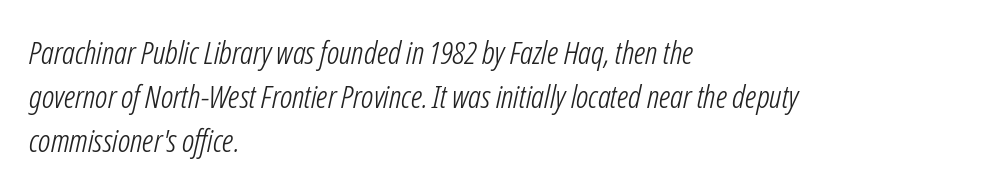
Q: Is the text bold? A: No.
Q: Is the text italic (slanted)? A: Yes, it leans right by about 12 degrees.
Q: Is the text underlined? A: No.
Q: How is the paragraph aligned? A: Left-aligned.
Q: Is the spacing between letters normal or unusually wide? A: Normal.
Q: Is the spacing between lines tight, normal or loose? A: Normal.
Q: Width (condensed, normal, or wide)? A: Condensed.
Q: Stroke contrast? A: Low.
Q: x-height? A: Medium.
Q: Monospaced? A: No.
